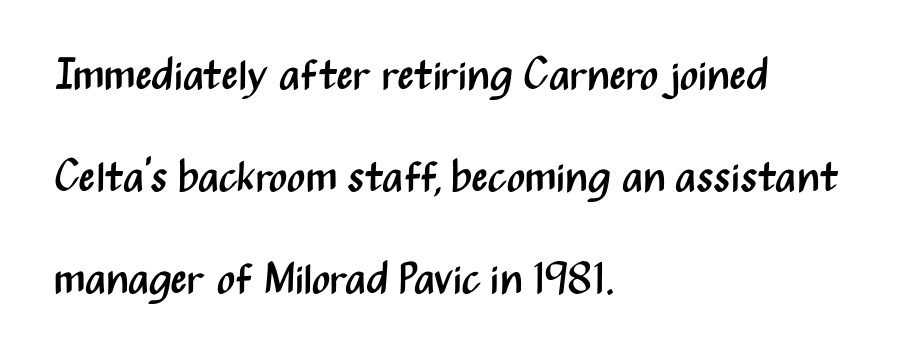
Q: Is the text bold? A: No.
Q: Is the text italic (slanted)? A: No, it is upright.
Q: Is the typeface a serif or a sans-serif typeface? A: Sans-serif.
Q: Is the text underlined? A: No.
Q: How is the paragraph aligned? A: Left-aligned.
Q: Is the spacing between letters normal or unusually wide? A: Normal.
Q: Is the spacing between lines tight, normal or loose? A: Loose.
Q: Width (condensed, normal, or wide)? A: Condensed.
Q: Stroke contrast? A: Medium.
Q: x-height? A: Medium.
Q: Monospaced? A: No.
